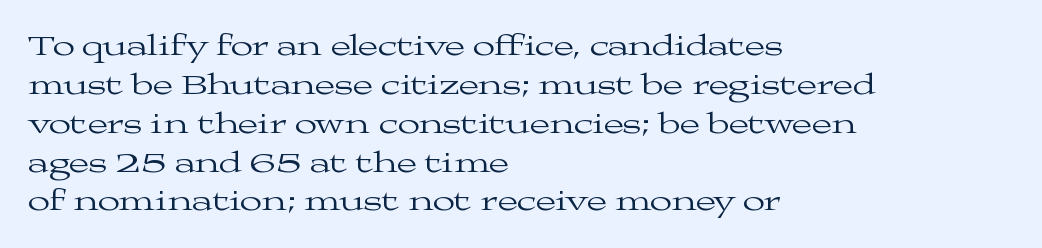
The image shows 29 px regular-weight, wide serif type, upright; set left-aligned, normal line spacing (1.34x), normal letter spacing, not underlined; medium stroke contrast and a medium x-height.
